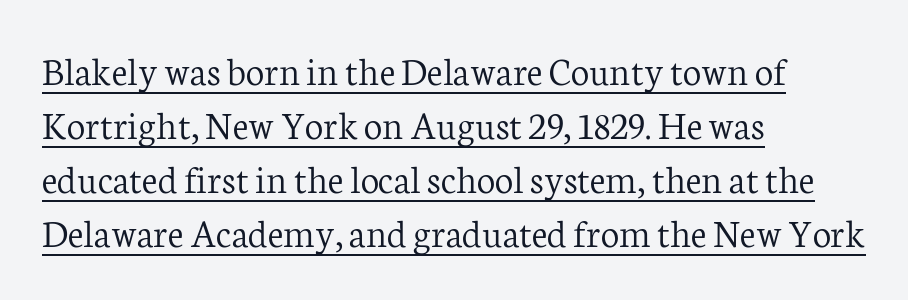
Q: Is the text bold? A: No.
Q: Is the text italic (slanted)? A: No, it is upright.
Q: Is the typeface a serif or a sans-serif typeface? A: Serif.
Q: Is the text underlined? A: Yes.
Q: How is the paragraph aligned? A: Left-aligned.
Q: Is the spacing between letters normal or unusually wide? A: Normal.
Q: Is the spacing between lines tight, normal or loose? A: Normal.
Q: Width (condensed, normal, or wide)? A: Normal.
Q: Stroke contrast? A: Low.
Q: x-height? A: Medium.
Q: Monospaced? A: No.
